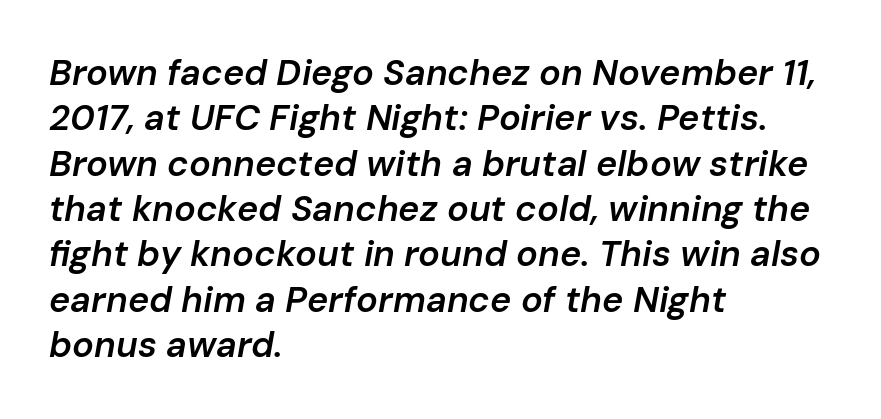
{"italic": "yes", "lean": "right", "slant_degrees": 10, "bold": "semi", "weight": "semibold", "width": "normal", "stroke_contrast": "low", "x_height": "medium", "monospaced": "no", "underline": "no", "align": "left", "line_spacing": "normal", "line_spacing_ratio": 1.26, "letter_spacing": "normal", "letter_spacing_em": 0.0, "glyph_px": 36}
